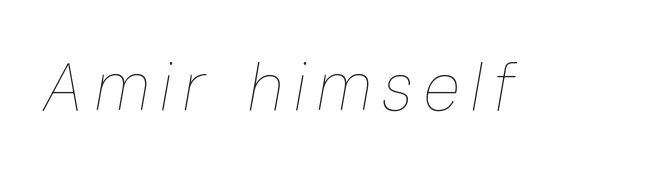
The image shows 67 px thin, condensed type, italic (leaning right); set not underlined; low stroke contrast and a medium x-height.
